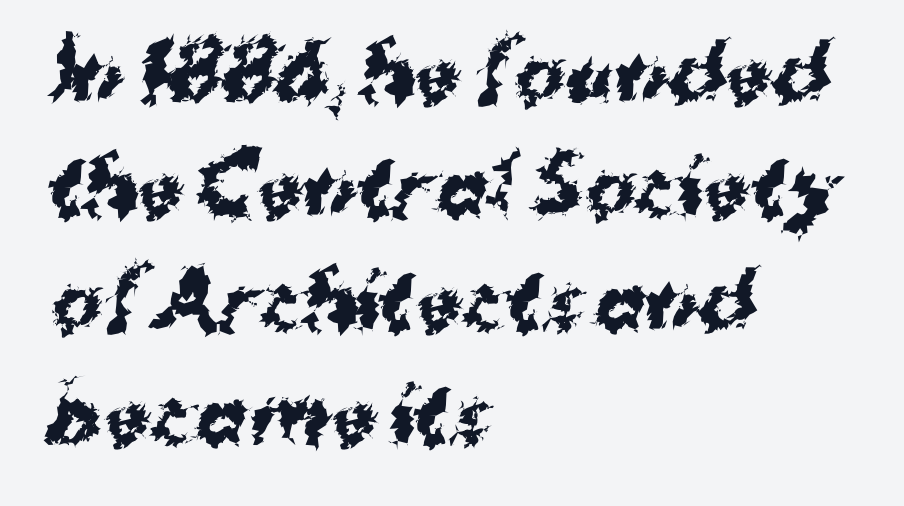
{"serif": "no", "bold": "yes", "weight": "bold", "width": "normal", "stroke_contrast": "medium", "x_height": "medium", "monospaced": "no", "underline": "no", "align": "left", "line_spacing": "normal", "line_spacing_ratio": 1.5, "letter_spacing": "normal", "letter_spacing_em": 0.0, "glyph_px": 76}
